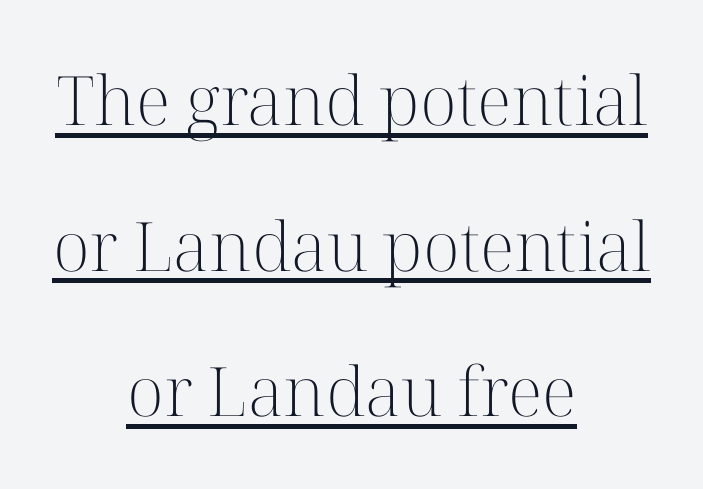
The typesetting does not lean heavy: it is not bold. Notice the wide empty band between every row — that's loose leading. The rendered words wear a rule along their underside. Classification — serif. Both edges are ragged and mirror each other, which tells us the setting is centered. This sample has the flowing, uneven cadence of proportional lettering.
